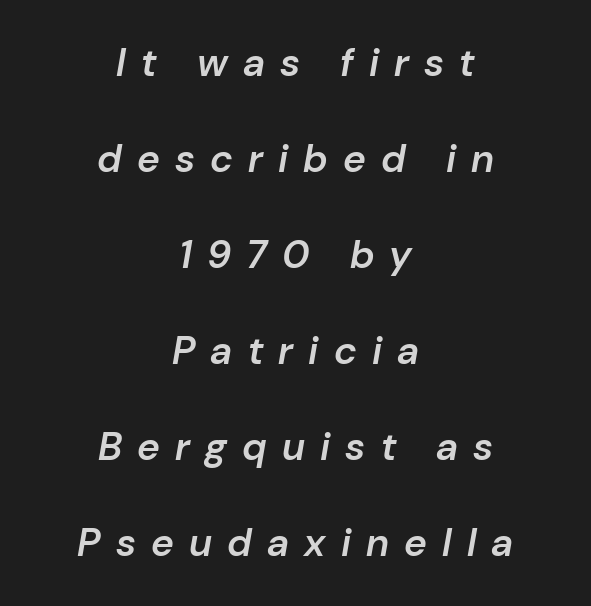
{"italic": "yes", "lean": "right", "slant_degrees": 10, "bold": "semi", "weight": "semibold", "width": "normal", "stroke_contrast": "low", "x_height": "medium", "monospaced": "no", "underline": "no", "align": "center", "line_spacing": "loose", "line_spacing_ratio": 2.46, "letter_spacing": "wide", "letter_spacing_em": 0.39, "glyph_px": 39}
